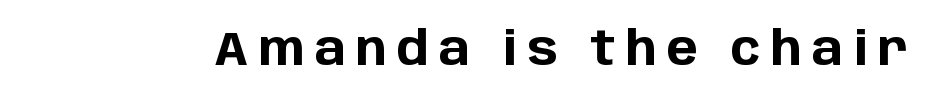
The image shows 47 px bold sans-serif type, upright; set unusually wide letter spacing (+0.22 em), not underlined; low stroke contrast and a large x-height.
